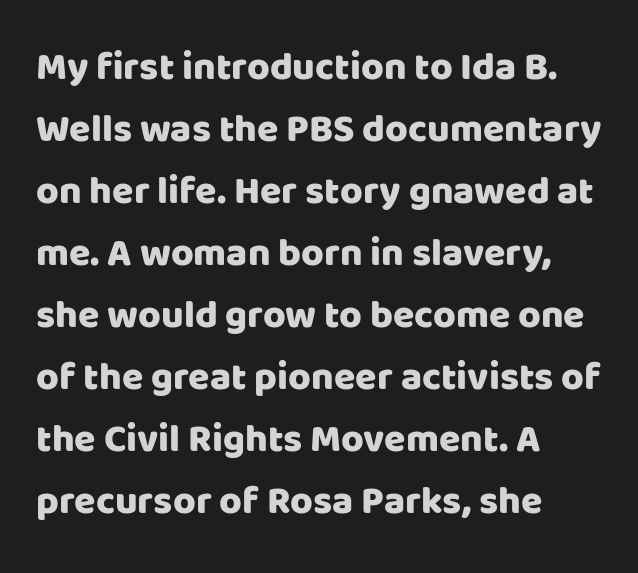
Q: Is the text italic (slanted)? A: No, it is upright.
Q: Is the typeface a serif or a sans-serif typeface? A: Sans-serif.
Q: Is the text underlined? A: No.
Q: How is the paragraph aligned? A: Left-aligned.
Q: Is the spacing between letters normal or unusually wide? A: Normal.
Q: Is the spacing between lines tight, normal or loose? A: Normal.
Q: Width (condensed, normal, or wide)? A: Normal.
Q: Stroke contrast? A: Low.
Q: x-height? A: Large.
Q: Monospaced? A: No.
